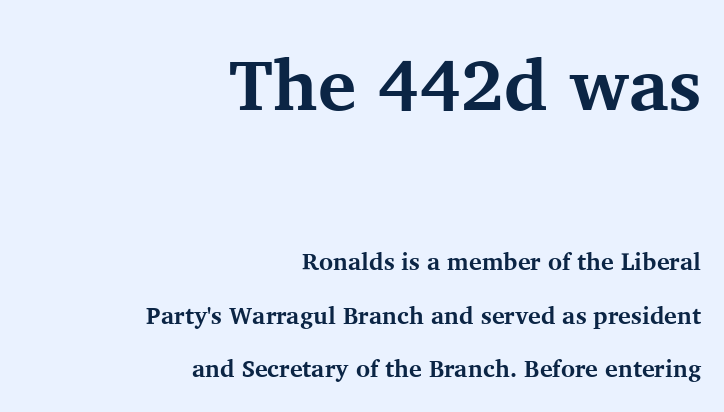
Q: Is the text bold? A: Yes.
Q: Is the text italic (slanted)? A: No, it is upright.
Q: Is the typeface a serif or a sans-serif typeface? A: Serif.
Q: Is the text underlined? A: No.
Q: How is the paragraph aligned? A: Right-aligned.
Q: Is the spacing between letters normal or unusually wide? A: Normal.
Q: Is the spacing between lines tight, normal or loose? A: Loose.
Q: Which block of text is set in a larger size, the first (top) or the second (bottom)? A: The first (top) one.
Q: Width (condensed, normal, or wide)? A: Normal.
Q: Stroke contrast? A: Medium.
Q: x-height? A: Medium.
Q: Monospaced? A: No.
